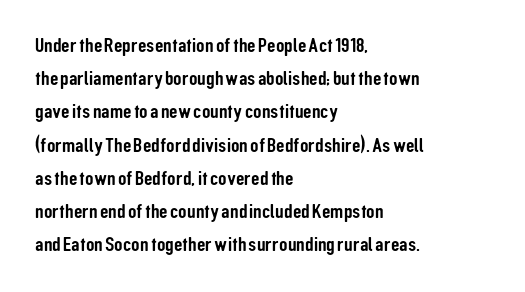
The image shows 21 px text type, upright; set left-aligned, normal line spacing (1.58x), normal letter spacing, not underlined.
